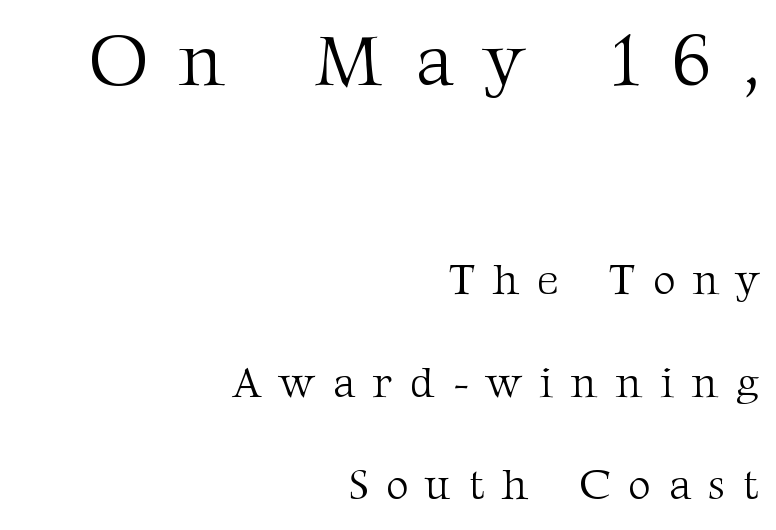
The image shows 75 px light serif type, upright; set right-aligned, loose line spacing (2.38x), unusually wide letter spacing (+0.42 em), not underlined; the first (top) block is 1.74x larger; medium stroke contrast and a medium x-height.
